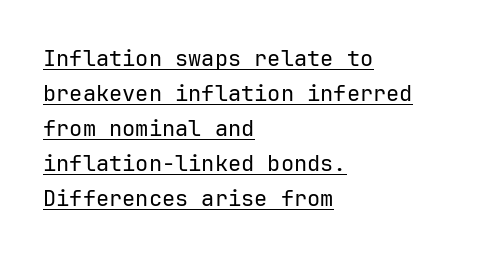
Every character sits straight up, as roman type does. The strokes are not fattened; the text isn't bold. The rows are spaced the way most documents space them. There is no visible air inserted between adjacent glyphs. Emphasis is given by a line drawn under the lettering.
